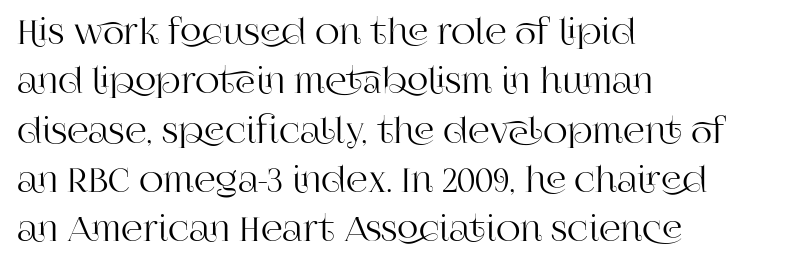
The image shows 34 px serif type, upright; set left-aligned, normal line spacing (1.45x), normal letter spacing, not underlined; high stroke contrast and a large x-height.
